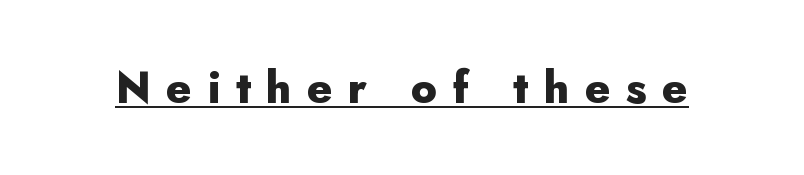
{"serif": "no", "italic": "no", "bold": "yes", "weight": "heavy", "width": "normal", "stroke_contrast": "low", "x_height": "small", "monospaced": "no", "underline": "yes", "letter_spacing": "wide", "letter_spacing_em": 0.35, "glyph_px": 44}
